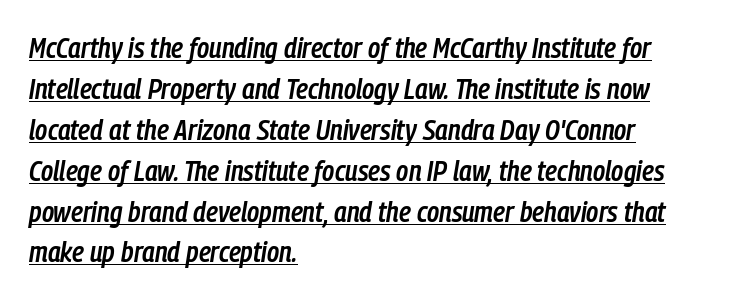
{"italic": "yes", "lean": "right", "slant_degrees": 9, "bold": "semi", "weight": "semibold", "width": "condensed", "stroke_contrast": "low", "x_height": "medium", "monospaced": "no", "underline": "yes", "align": "left", "line_spacing": "normal", "line_spacing_ratio": 1.41, "letter_spacing": "normal", "letter_spacing_em": 0.0, "glyph_px": 29}
